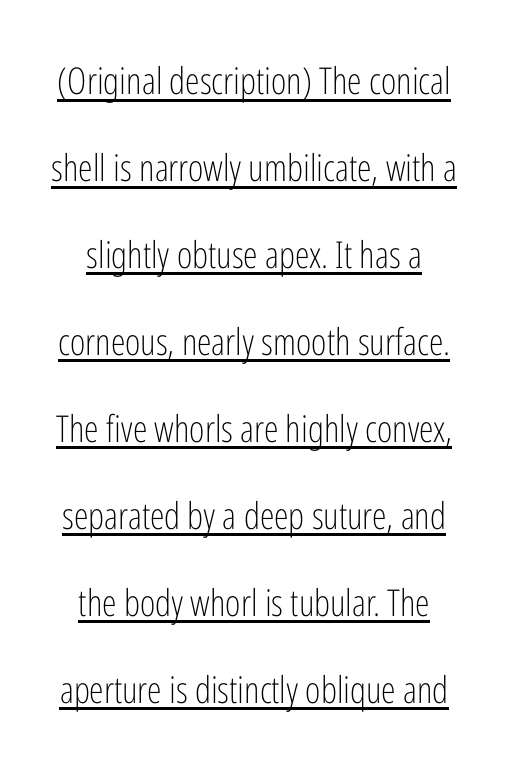
The image shows 37 px light, condensed sans-serif type, upright; set centered, loose line spacing (2.35x), normal letter spacing, underlined; low stroke contrast and a medium x-height.
